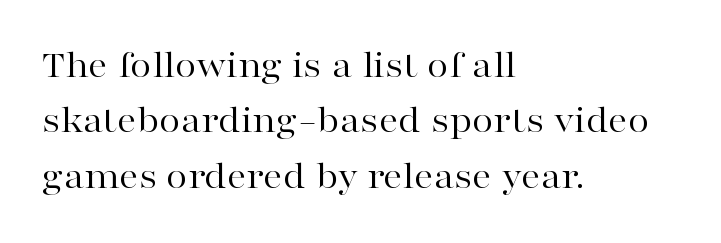
The image shows 39 px regular-weight, wide serif type, upright; set left-aligned, normal line spacing (1.42x), normal letter spacing, not underlined; high stroke contrast and a medium x-height.
